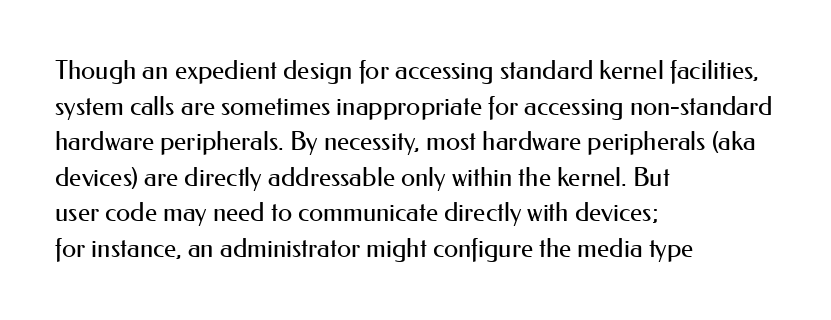
The line texture is even and compact thanks to regular tracking. Honestly, the row spacing looks completely unremarkable. Every row of glyphs begins at an identical x-position on the left. The letters stand straight up with perfectly vertical stems. Stroke thickness stays within the range of a standard reading face or lighter. Unmarked baselines from the first word to the last.
